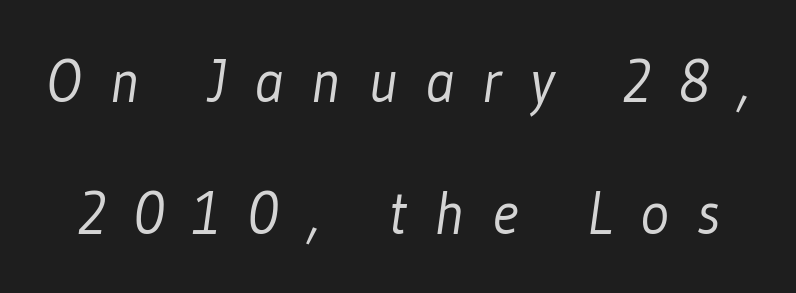
Q: Is the text bold? A: No.
Q: Is the typeface a serif or a sans-serif typeface? A: Sans-serif.
Q: Is the text underlined? A: No.
Q: Is the spacing between letters normal or unusually wide? A: Unusually wide.
Q: Is the spacing between lines tight, normal or loose? A: Loose.
Q: Width (condensed, normal, or wide)? A: Condensed.
Q: Stroke contrast? A: Low.
Q: x-height? A: Medium.
Q: Monospaced? A: No.
